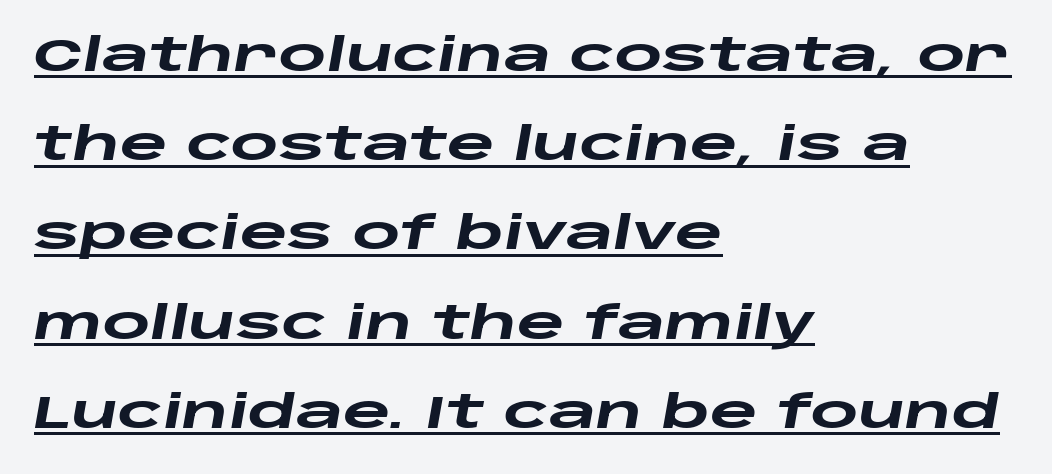
Q: Is the text bold? A: Yes.
Q: Is the text italic (slanted)? A: Yes, it leans right by about 10 degrees.
Q: Is the text underlined? A: Yes.
Q: How is the paragraph aligned? A: Left-aligned.
Q: Is the spacing between letters normal or unusually wide? A: Normal.
Q: Is the spacing between lines tight, normal or loose? A: Loose.
Q: Width (condensed, normal, or wide)? A: Wide.
Q: Stroke contrast? A: Low.
Q: x-height? A: Large.
Q: Monospaced? A: No.
